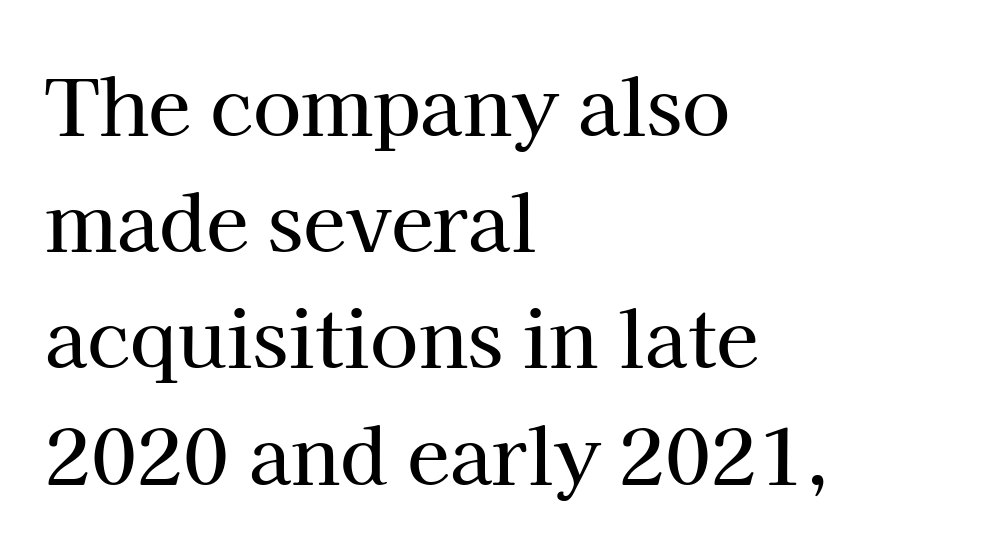
Notice how the stems are strictly vertical — no italics here. Spacing between characters is what you'd get straight out of the box. These lines are composed in type with serifs. The strip under each line holds only bare page. Is the block centered? No — it sits flush against the left margin.
